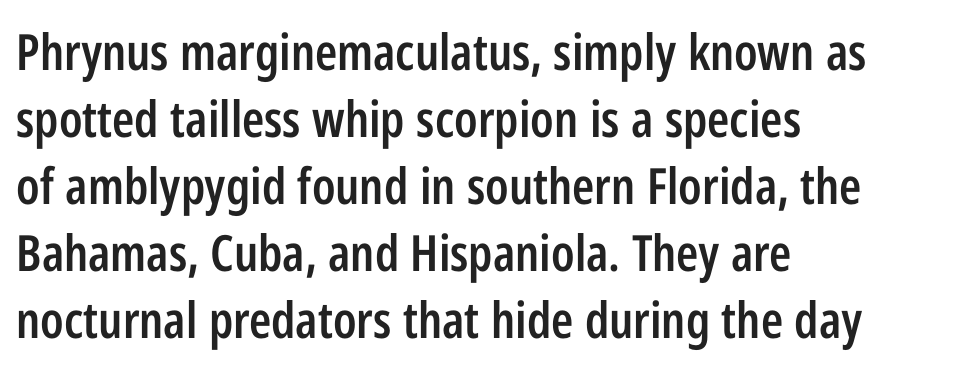
The image shows 50 px semibold, condensed sans-serif type, upright; set left-aligned, normal line spacing (1.34x), normal letter spacing, not underlined; low stroke contrast and a medium x-height.
